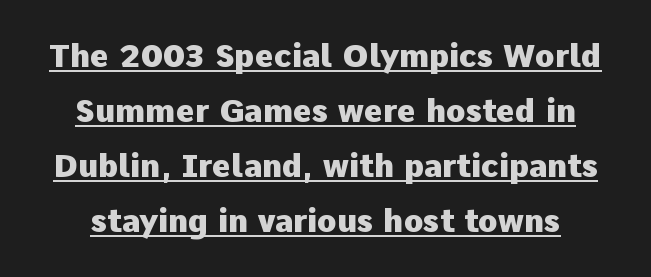
Q: Is the text bold? A: Yes.
Q: Is the text italic (slanted)? A: No, it is upright.
Q: Is the typeface a serif or a sans-serif typeface? A: Sans-serif.
Q: Is the text underlined? A: Yes.
Q: Is the spacing between letters normal or unusually wide? A: Normal.
Q: Width (condensed, normal, or wide)? A: Normal.
Q: Stroke contrast? A: Low.
Q: x-height? A: Medium.
Q: Monospaced? A: No.
